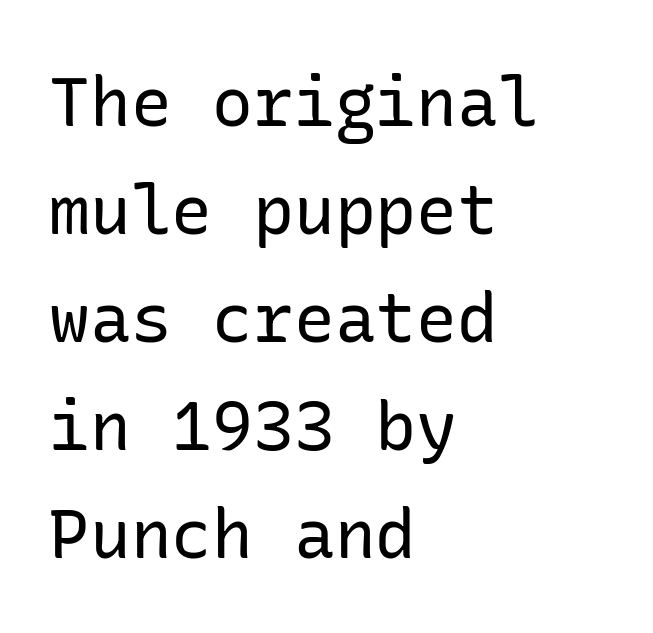
The image shows 68 px regular-weight sans-serif type, upright; set left-aligned, normal line spacing (1.59x), normal letter spacing, not underlined; low stroke contrast and a medium x-height.
